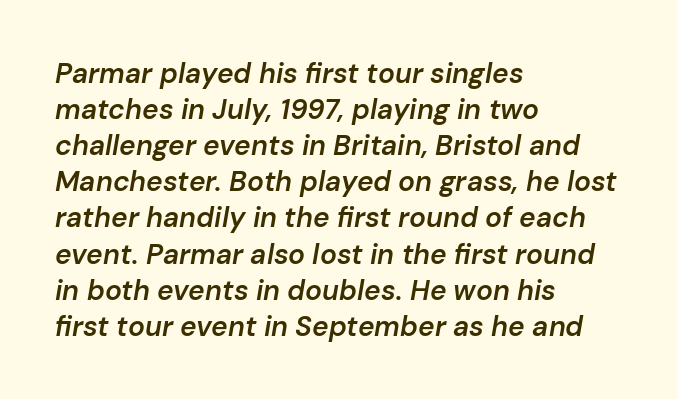
Q: Is the text bold? A: Semi-bold.
Q: Is the text italic (slanted)? A: Yes, it leans right by about 10 degrees.
Q: Is the text underlined? A: No.
Q: How is the paragraph aligned? A: Left-aligned.
Q: Is the spacing between letters normal or unusually wide? A: Normal.
Q: Is the spacing between lines tight, normal or loose? A: Normal.
Q: Width (condensed, normal, or wide)? A: Normal.
Q: Stroke contrast? A: Low.
Q: x-height? A: Medium.
Q: Monospaced? A: No.
